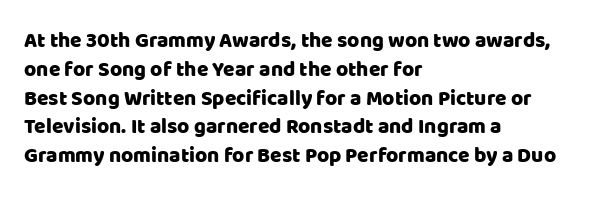
{"italic": "no", "underline": "no", "align": "left", "line_spacing": "normal", "line_spacing_ratio": 1.37, "letter_spacing": "normal", "letter_spacing_em": 0.0, "glyph_px": 21}
